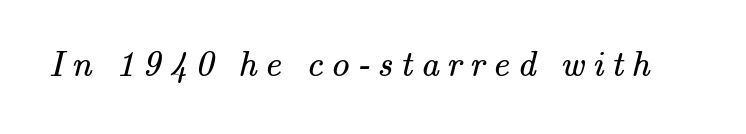
{"serif": "yes", "bold": "no", "weight": "regular", "width": "normal", "stroke_contrast": "medium", "x_height": "small", "monospaced": "no", "underline": "no", "letter_spacing": "wide", "letter_spacing_em": 0.22, "glyph_px": 36}
